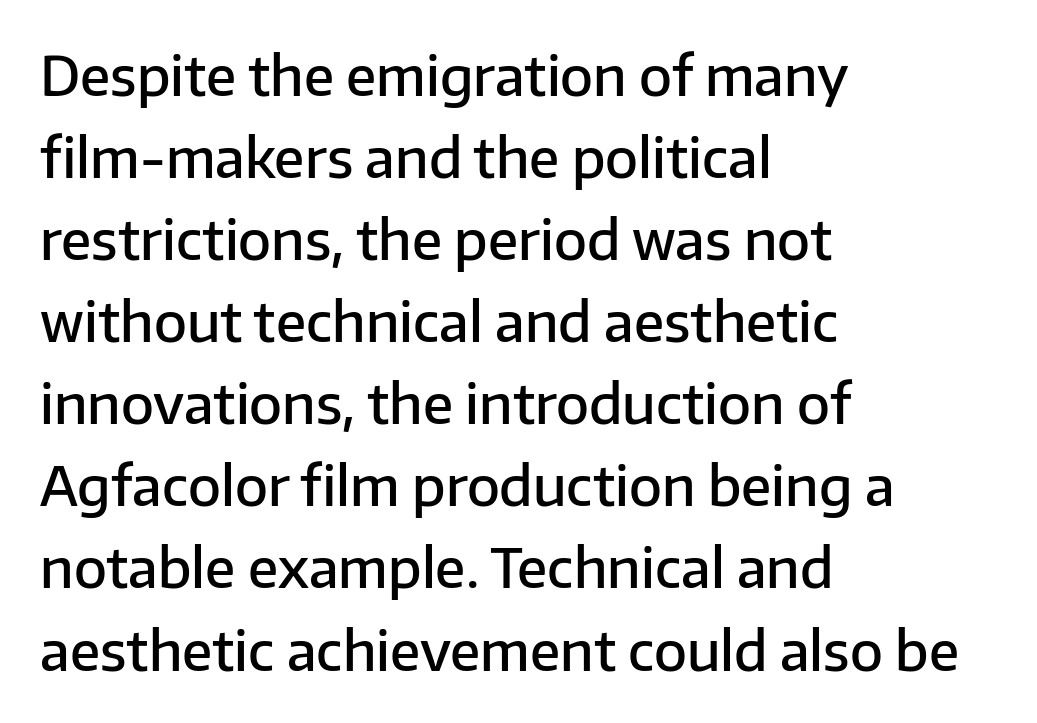
{"serif": "no", "italic": "no", "bold": "semi", "weight": "semibold", "width": "normal", "stroke_contrast": "low", "x_height": "medium", "monospaced": "no", "underline": "no", "align": "left", "line_spacing": "normal", "line_spacing_ratio": 1.52, "letter_spacing": "normal", "letter_spacing_em": 0.0, "glyph_px": 54}
